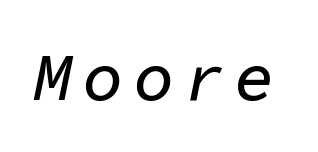
Q: Is the text italic (slanted)? A: Yes, it leans right by about 11 degrees.
Q: Is the text underlined? A: No.
Q: Width (condensed, normal, or wide)? A: Normal.
Q: Stroke contrast? A: Low.
Q: x-height? A: Medium.
Q: Monospaced? A: Yes.
